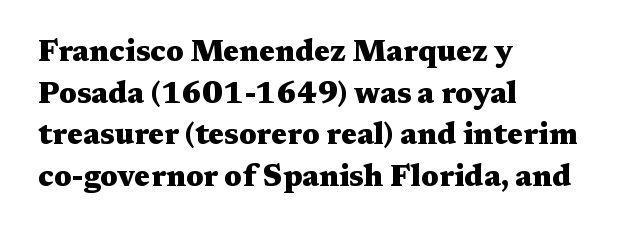
The lines sit at an ordinary, default distance from one another. Honestly, the letter spacing is just normal — you wouldn't notice it. Where is the straight margin? On the left. Is this a fixed-width face? No — the glyphs have proportional, varying widths. Set as a true bold cut, around the 700 mark. Nobody drew a line under any word here.
